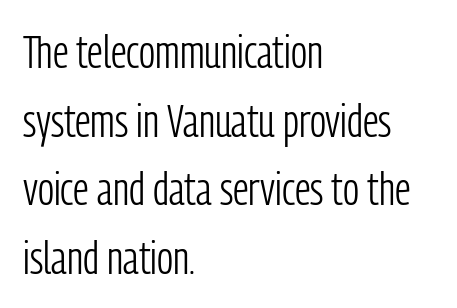
Q: Is the text bold? A: No.
Q: Is the text italic (slanted)? A: No, it is upright.
Q: Is the typeface a serif or a sans-serif typeface? A: Sans-serif.
Q: Is the text underlined? A: No.
Q: How is the paragraph aligned? A: Left-aligned.
Q: Is the spacing between letters normal or unusually wide? A: Normal.
Q: Is the spacing between lines tight, normal or loose? A: Normal.
Q: Width (condensed, normal, or wide)? A: Condensed.
Q: Stroke contrast? A: Low.
Q: x-height? A: Medium.
Q: Monospaced? A: No.
